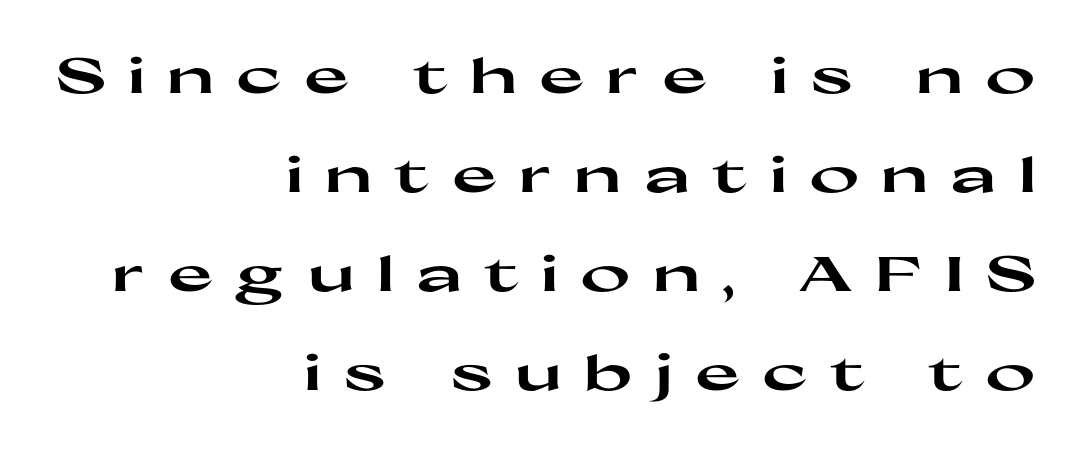
Classification — sans serif. The typography opts for an upright posture over an oblique one. Loose tracking; the words dissolve into strings of separated letters. The letters advance in unequal steps, a hallmark of proportional type.
